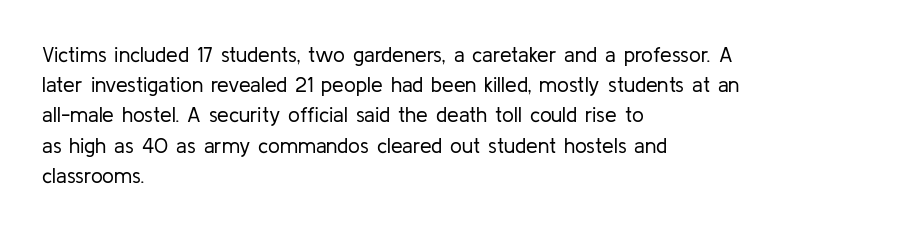
{"italic": "no", "bold": "no", "underline": "no", "align": "left", "line_spacing": "normal", "line_spacing_ratio": 1.44, "letter_spacing": "normal", "letter_spacing_em": 0.0, "glyph_px": 21}
